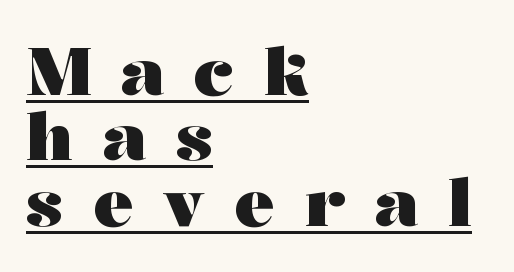
The image shows 66 px heavy, wide serif type, upright; set left-aligned, tight line spacing (0.99x), unusually wide letter spacing (+0.46 em), underlined; medium stroke contrast and a medium x-height.
